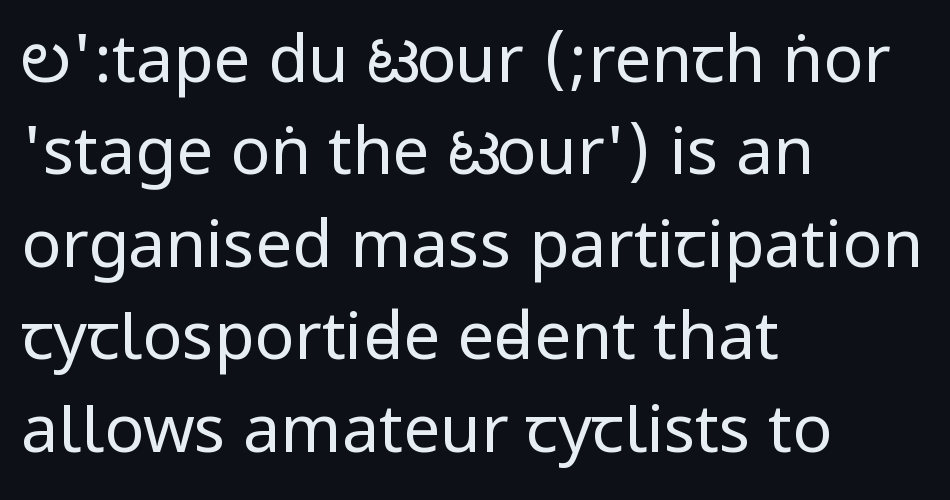
{"serif": "no", "italic": "no", "bold": "no", "weight": "regular", "width": "condensed", "stroke_contrast": "low", "underline": "no", "align": "left", "line_spacing": "normal", "line_spacing_ratio": 1.4, "letter_spacing": "normal", "letter_spacing_em": 0.0, "glyph_px": 66}
